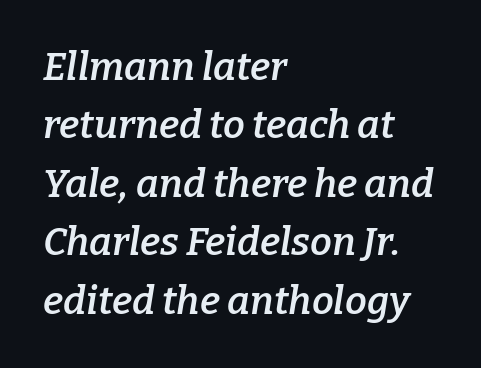
Q: Is the text bold? A: Semi-bold.
Q: Is the text italic (slanted)? A: Yes, it leans right by about 9 degrees.
Q: Is the typeface a serif or a sans-serif typeface? A: Serif.
Q: Is the text underlined? A: No.
Q: How is the paragraph aligned? A: Left-aligned.
Q: Is the spacing between letters normal or unusually wide? A: Normal.
Q: Is the spacing between lines tight, normal or loose? A: Normal.
Q: Width (condensed, normal, or wide)? A: Normal.
Q: Stroke contrast? A: Low.
Q: x-height? A: Medium.
Q: Monospaced? A: No.
